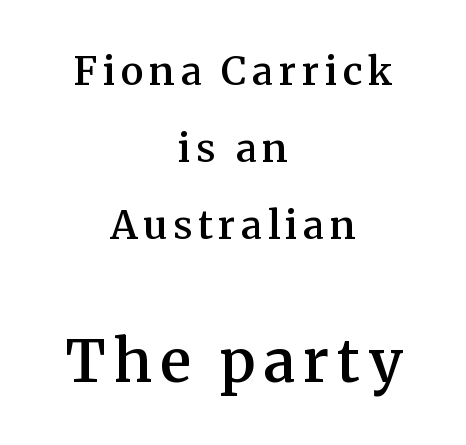
The image shows 58 px semibold serif type, upright; set centered, loose line spacing (1.98x), not underlined; the second (bottom) block is 1.49x larger; medium stroke contrast and a medium x-height.
